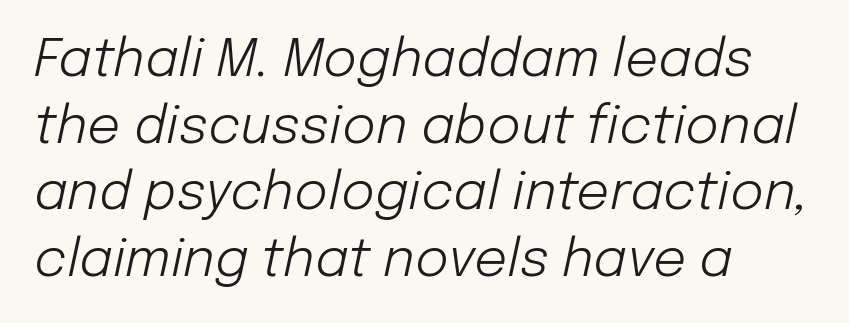
{"italic": "yes", "lean": "right", "slant_degrees": 12, "bold": "no", "weight": "light", "width": "normal", "stroke_contrast": "low", "x_height": "medium", "monospaced": "no", "underline": "no", "align": "left", "line_spacing": "normal", "line_spacing_ratio": 1.28, "letter_spacing": "normal", "letter_spacing_em": 0.0, "glyph_px": 52}
